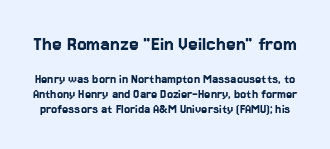
The image shows 22 px text type, upright; set tight line spacing (1.04x), normal letter spacing, not underlined; the first (top) block is 1.57x larger.
